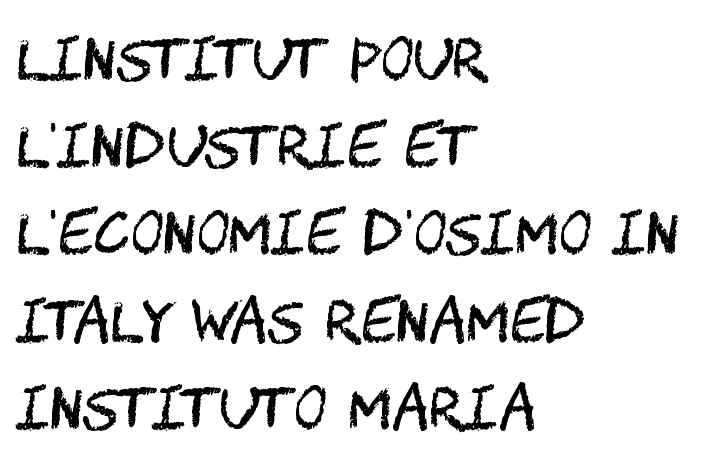
{"serif": "no", "italic": "no", "bold": "no", "weight": "regular", "width": "condensed", "stroke_contrast": "medium", "x_height": "large", "underline": "no", "align": "left", "line_spacing": "normal", "line_spacing_ratio": 1.53, "letter_spacing": "normal", "letter_spacing_em": 0.0, "glyph_px": 57}
